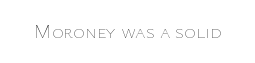
Posture: upright roman. Short note: letters normally spaced. The weight would be labelled regular, book, light, or lighter still. Lines of text with bare space underneath.
